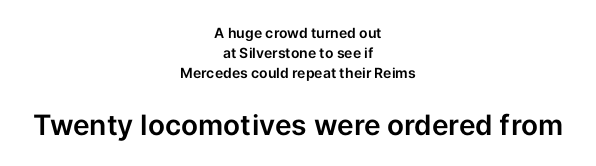
The image shows 28 px sans-serif type, upright; set centered, normal line spacing (1.44x), normal letter spacing, not underlined; the second (bottom) block is 2.0x larger; low stroke contrast and a medium x-height.
